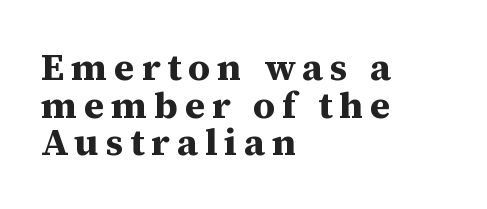
{"serif": "yes", "italic": "no", "bold": "yes", "weight": "bold", "width": "normal", "stroke_contrast": "medium", "x_height": "medium", "monospaced": "no", "underline": "no", "align": "left", "line_spacing": "tight", "line_spacing_ratio": 0.99, "glyph_px": 38}
